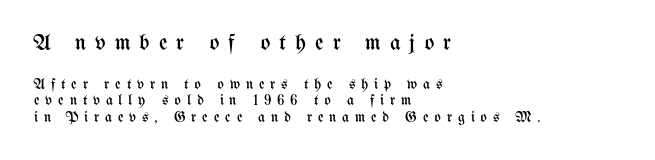
Visually, the top section dominates because its glyphs are scaled up. Between one letter and the next there's a generous, obvious gap. Is there any slant? The stems are plumb. Each stroke keeps to a modest, everyday thickness or less. Leading is clearly below the norm, producing a dense column. Casual observation: everything's shoved over to the left.
